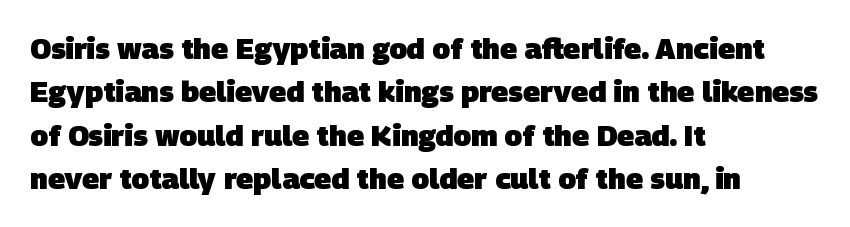
{"serif": "no", "bold": "yes", "weight": "heavy", "width": "normal", "stroke_contrast": "low", "x_height": "large", "monospaced": "no", "underline": "no", "align": "left", "line_spacing": "normal", "line_spacing_ratio": 1.5, "letter_spacing": "normal", "letter_spacing_em": 0.0, "glyph_px": 29}
